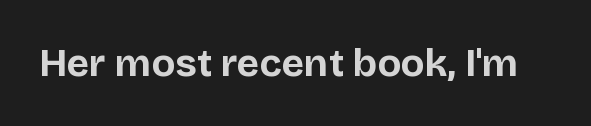
The image shows 39 px bold sans-serif type, upright; set normal letter spacing, not underlined; low stroke contrast and a large x-height.
